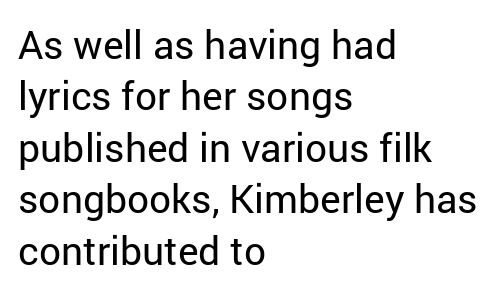
Q: Is the text bold? A: No.
Q: Is the text italic (slanted)? A: No, it is upright.
Q: Is the typeface a serif or a sans-serif typeface? A: Sans-serif.
Q: Is the text underlined? A: No.
Q: How is the paragraph aligned? A: Left-aligned.
Q: Is the spacing between letters normal or unusually wide? A: Normal.
Q: Is the spacing between lines tight, normal or loose? A: Normal.
Q: Width (condensed, normal, or wide)? A: Normal.
Q: Stroke contrast? A: Low.
Q: x-height? A: Medium.
Q: Monospaced? A: No.
